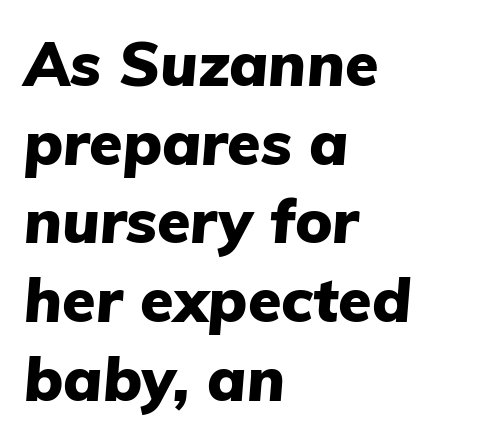
The image shows 61 px heavy type, italic (leaning right); set left-aligned, normal line spacing (1.29x), normal letter spacing, not underlined; low stroke contrast and a medium x-height.
